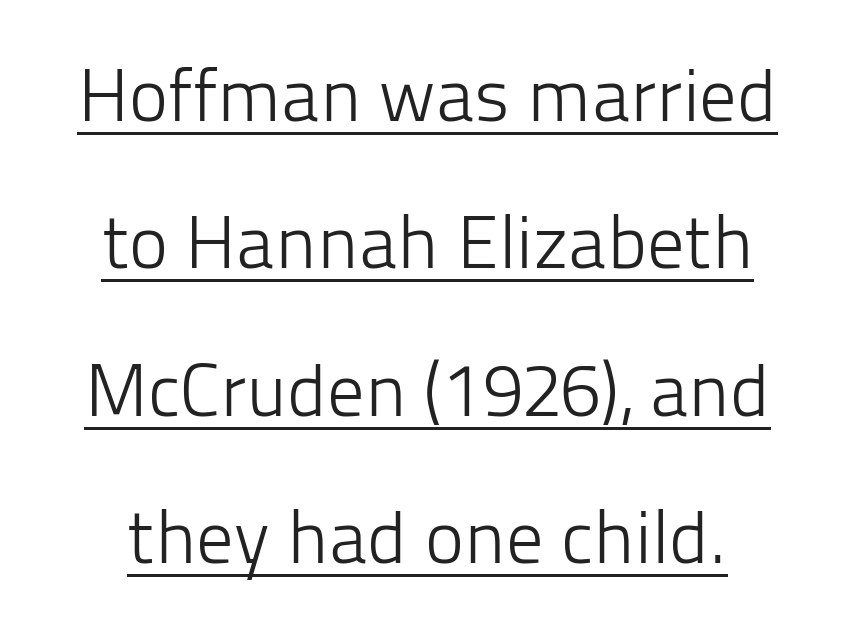
Q: Is the text bold? A: No.
Q: Is the text italic (slanted)? A: No, it is upright.
Q: Is the typeface a serif or a sans-serif typeface? A: Sans-serif.
Q: Is the text underlined? A: Yes.
Q: Is the spacing between letters normal or unusually wide? A: Normal.
Q: Is the spacing between lines tight, normal or loose? A: Loose.
Q: Width (condensed, normal, or wide)? A: Normal.
Q: Stroke contrast? A: Low.
Q: x-height? A: Medium.
Q: Monospaced? A: No.
